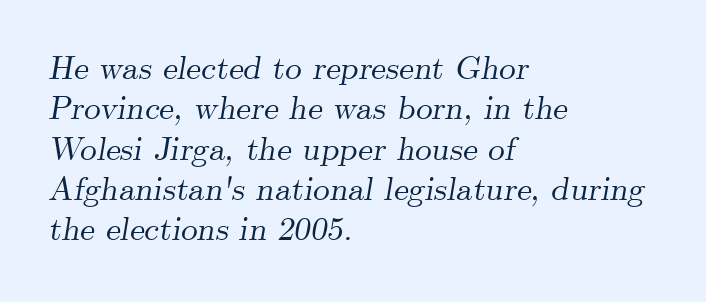
There's an unmistakable incline to the writing here. In terms of letterform style, serifs are clearly present. Where is the straight margin? On the left. Short note: letters normally spaced.
